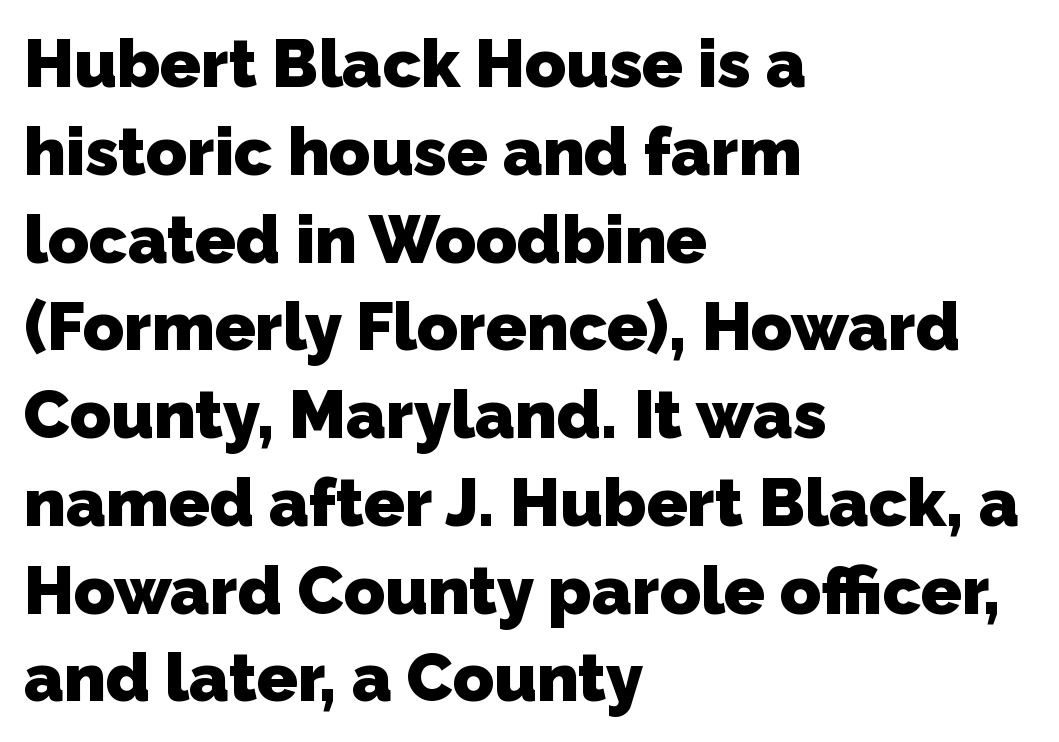
{"serif": "no", "bold": "yes", "weight": "heavy", "width": "normal", "stroke_contrast": "low", "x_height": "medium", "monospaced": "no", "underline": "no", "align": "left", "line_spacing": "normal", "line_spacing_ratio": 1.31, "letter_spacing": "normal", "letter_spacing_em": 0.0, "glyph_px": 67}
